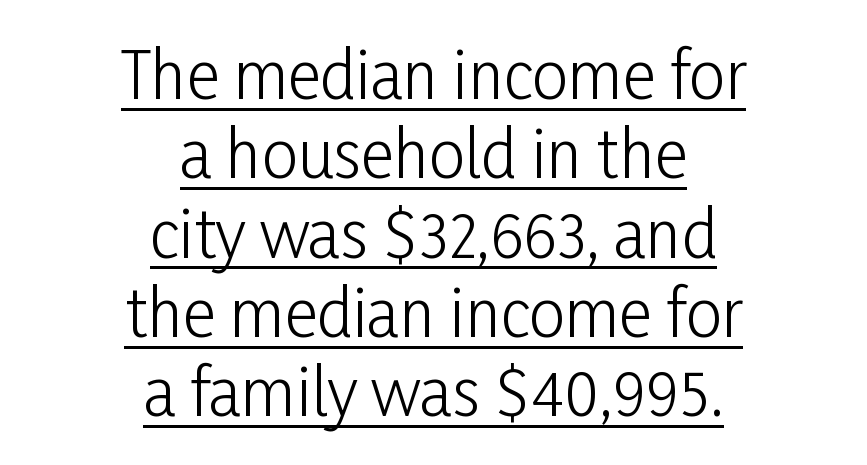
{"serif": "no", "italic": "no", "bold": "no", "weight": "light", "width": "condensed", "stroke_contrast": "low", "x_height": "medium", "monospaced": "no", "underline": "yes", "align": "center", "line_spacing_ratio": 1.24, "letter_spacing": "normal", "letter_spacing_em": 0.0, "glyph_px": 64}
